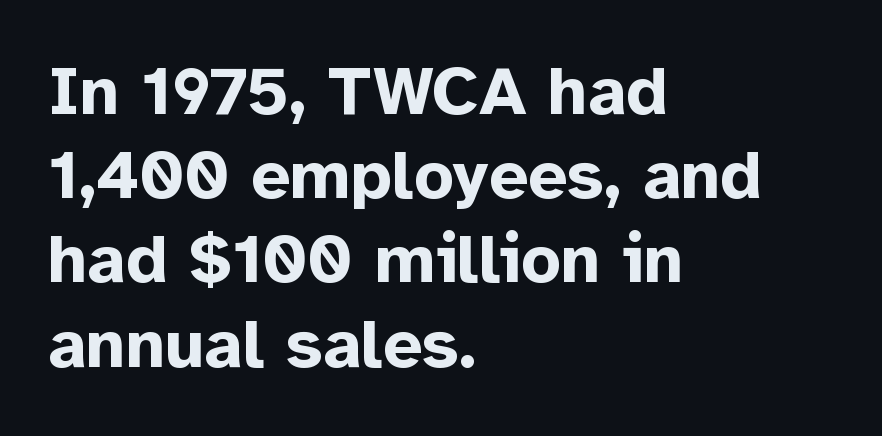
{"serif": "no", "italic": "no", "bold": "yes", "weight": "bold", "width": "normal", "stroke_contrast": "low", "x_height": "medium", "monospaced": "no", "underline": "no", "align": "left", "line_spacing_ratio": 1.22, "letter_spacing": "normal", "letter_spacing_em": 0.0, "glyph_px": 69}
